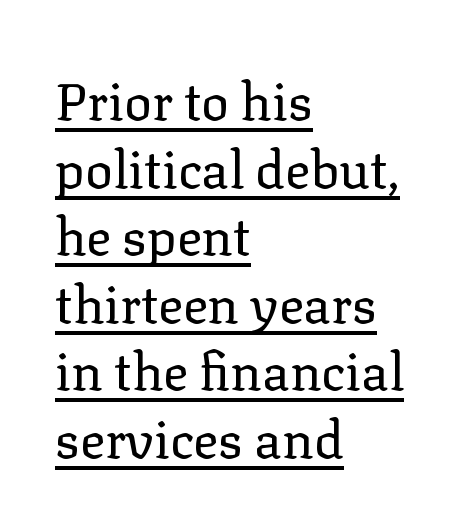
Q: Is the text bold? A: No.
Q: Is the text italic (slanted)? A: No, it is upright.
Q: Is the typeface a serif or a sans-serif typeface? A: Serif.
Q: Is the text underlined? A: Yes.
Q: How is the paragraph aligned? A: Left-aligned.
Q: Is the spacing between letters normal or unusually wide? A: Normal.
Q: Is the spacing between lines tight, normal or loose? A: Normal.
Q: Width (condensed, normal, or wide)? A: Normal.
Q: Stroke contrast? A: Low.
Q: x-height? A: Medium.
Q: Monospaced? A: No.
